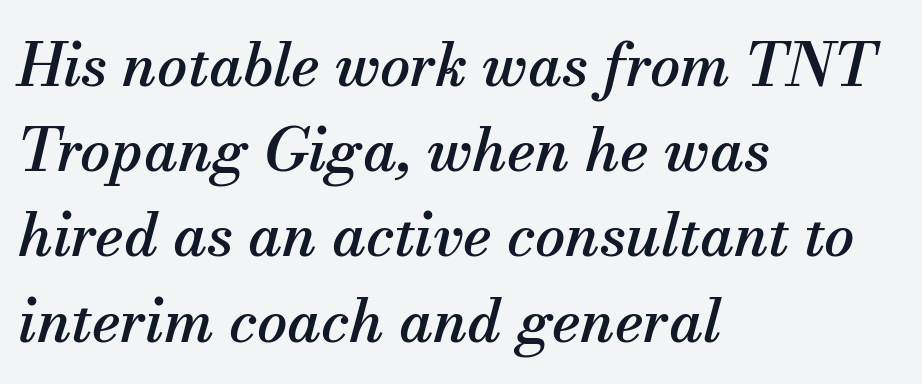
The rendering uses natural spacing where letterforms have individual widths. The zone under the glyphs is completely vacant. The line texture is even and compact thanks to regular tracking. These lines are composed in type with serifs. If you drew a ruler down the left edge, every line would touch it.
